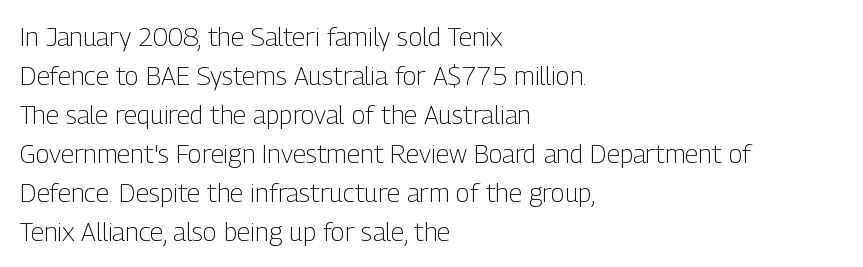
Each new line begins a customary step beneath the previous one. Students, note that the glyphs here touch the page at normal intervals. Letters rest on an invisible, unmarked baseline. Posture: upright roman.
